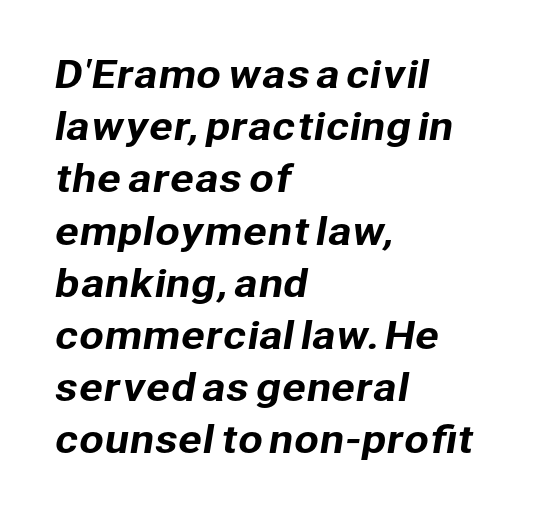
Q: Is the typeface a serif or a sans-serif typeface? A: Sans-serif.
Q: Is the text underlined? A: No.
Q: How is the paragraph aligned? A: Left-aligned.
Q: Is the spacing between letters normal or unusually wide? A: Normal.
Q: Is the spacing between lines tight, normal or loose? A: Normal.
Q: Width (condensed, normal, or wide)? A: Normal.
Q: Stroke contrast? A: Low.
Q: x-height? A: Medium.
Q: Monospaced? A: No.
